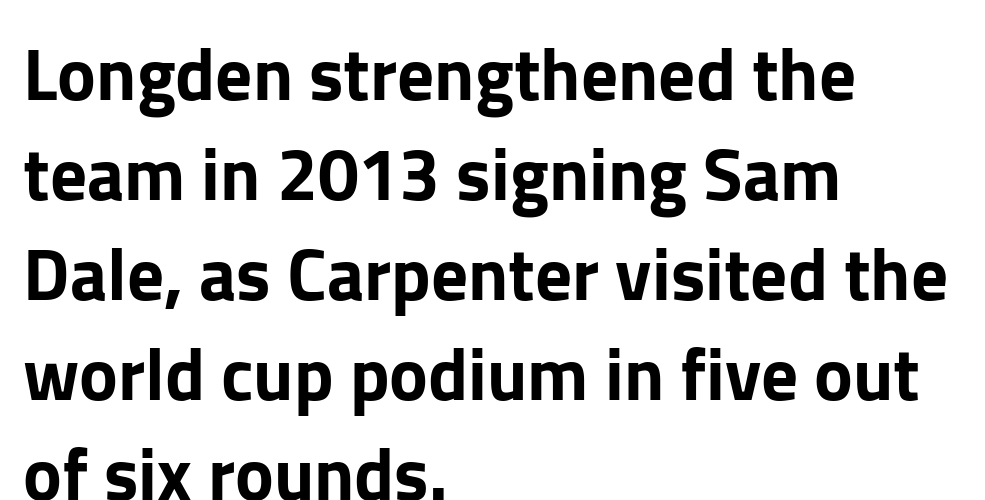
Q: Is the text italic (slanted)? A: No, it is upright.
Q: Is the typeface a serif or a sans-serif typeface? A: Sans-serif.
Q: Is the text underlined? A: No.
Q: How is the paragraph aligned? A: Left-aligned.
Q: Is the spacing between letters normal or unusually wide? A: Normal.
Q: Is the spacing between lines tight, normal or loose? A: Normal.
Q: Width (condensed, normal, or wide)? A: Normal.
Q: Stroke contrast? A: Low.
Q: x-height? A: Medium.
Q: Monospaced? A: No.
